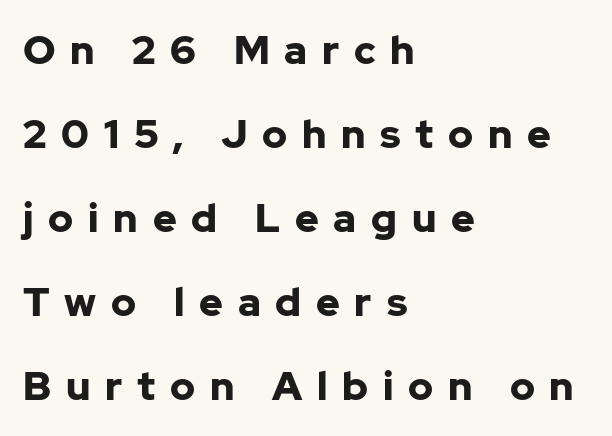
Q: Is the text bold? A: Yes.
Q: Is the text italic (slanted)? A: No, it is upright.
Q: Is the typeface a serif or a sans-serif typeface? A: Sans-serif.
Q: Is the text underlined? A: No.
Q: How is the paragraph aligned? A: Left-aligned.
Q: Is the spacing between letters normal or unusually wide? A: Unusually wide.
Q: Is the spacing between lines tight, normal or loose? A: Loose.
Q: Width (condensed, normal, or wide)? A: Normal.
Q: Stroke contrast? A: Low.
Q: x-height? A: Medium.
Q: Monospaced? A: No.
